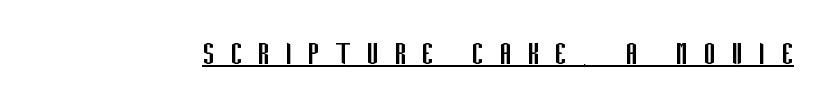
Q: Is the text bold? A: No.
Q: Is the text italic (slanted)? A: No, it is upright.
Q: Is the typeface a serif or a sans-serif typeface? A: Sans-serif.
Q: Is the text underlined? A: Yes.
Q: Is the spacing between letters normal or unusually wide? A: Unusually wide.
Q: Width (condensed, normal, or wide)? A: Condensed.
Q: Stroke contrast? A: Low.
Q: x-height? A: Large.
Q: Monospaced? A: No.
